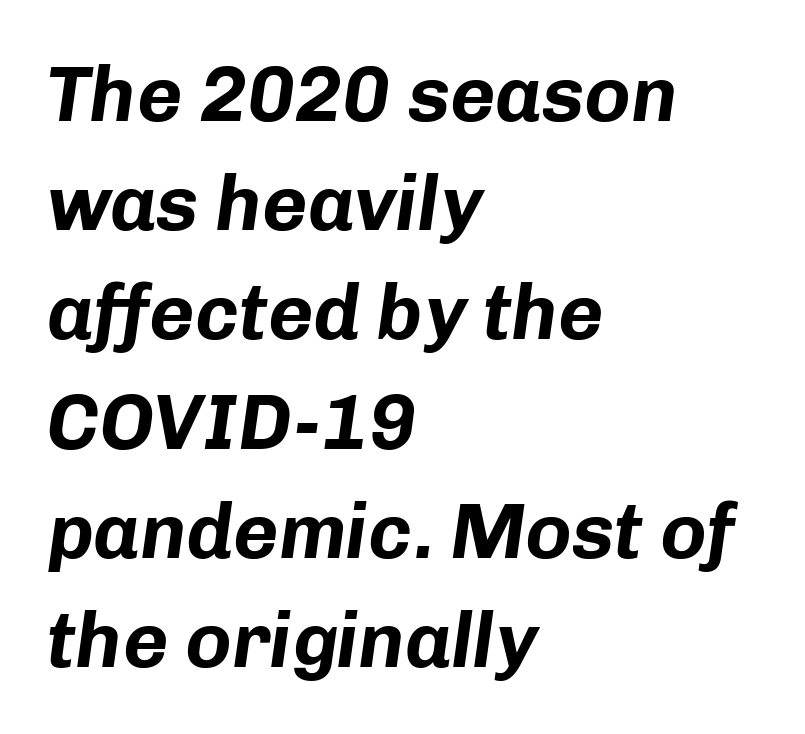
{"italic": "yes", "lean": "right", "slant_degrees": 8, "bold": "yes", "weight": "bold", "width": "normal", "stroke_contrast": "low", "x_height": "medium", "monospaced": "no", "underline": "no", "align": "left", "line_spacing": "normal", "line_spacing_ratio": 1.4, "letter_spacing": "normal", "letter_spacing_em": 0.0, "glyph_px": 78}
